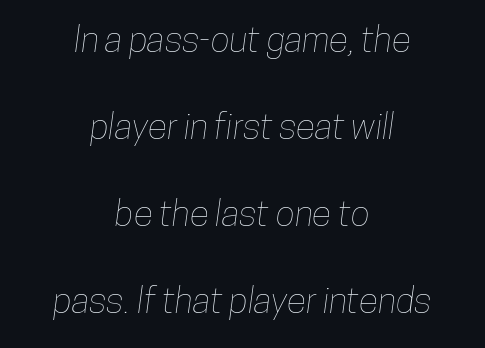
{"width": "condensed", "stroke_contrast": "low", "x_height": "medium", "monospaced": "no", "underline": "no", "align": "center", "line_spacing": "loose", "line_spacing_ratio": 2.42, "letter_spacing": "normal", "letter_spacing_em": 0.0, "glyph_px": 36}
